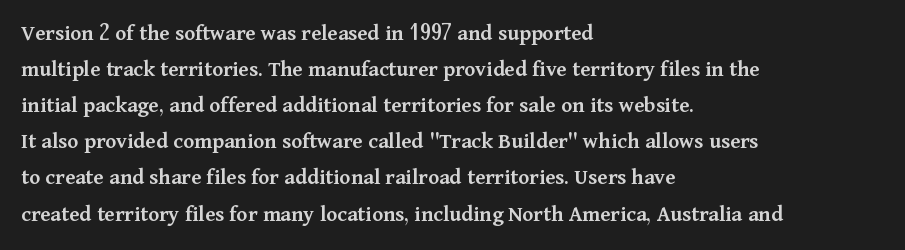
Q: Is the text bold? A: Semi-bold.
Q: Is the text italic (slanted)? A: No, it is upright.
Q: Is the text underlined? A: No.
Q: How is the paragraph aligned? A: Left-aligned.
Q: Is the spacing between letters normal or unusually wide? A: Normal.
Q: Is the spacing between lines tight, normal or loose? A: Normal.
